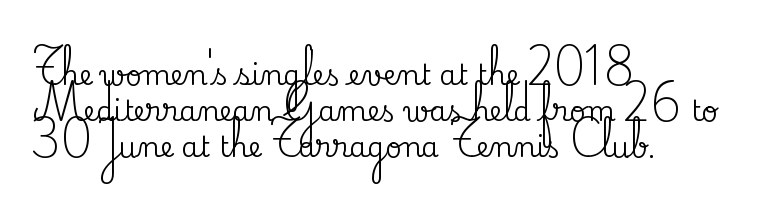
This rendering employs a face with finishing strokes, i.e., a serif. Anything drawn beneath the words? Only blank space. Compared with typical body copy, the letter spacing here is the same. You could not count columns in this text — the font is proportionally spaced. Quick note: interline space is typical. The text block is weighted toward the left margin, trailing off unevenly rightward.
